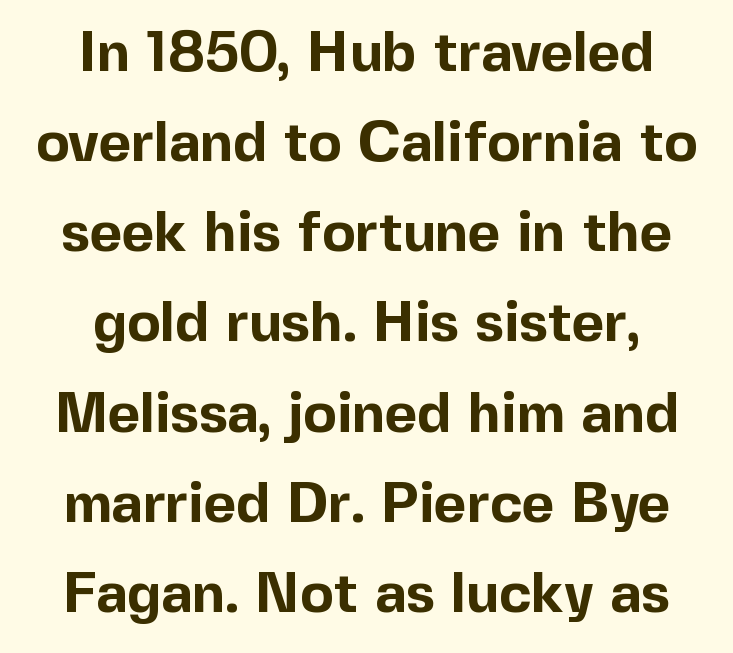
Rendered with straight, roman letterforms. The space between consecutive lines is moderate. This sample has the flowing, uneven cadence of proportional lettering. Bold? Absolutely — the strokes are thick and heavy. The characters display no serif detailing; their extremities are plain.
